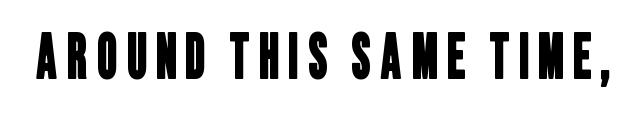
{"serif": "no", "width": "condensed", "stroke_contrast": "low", "x_height": "large", "monospaced": "no", "underline": "no", "glyph_px": 61}
